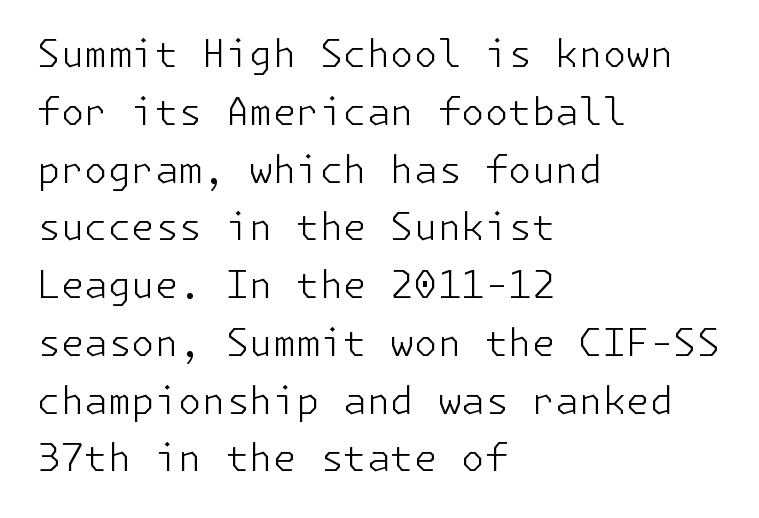
{"serif": "no", "italic": "no", "bold": "no", "weight": "light", "width": "normal", "stroke_contrast": "low", "x_height": "medium", "underline": "no", "align": "left", "line_spacing": "normal", "line_spacing_ratio": 1.52, "letter_spacing": "normal", "letter_spacing_em": 0.0, "glyph_px": 38}
